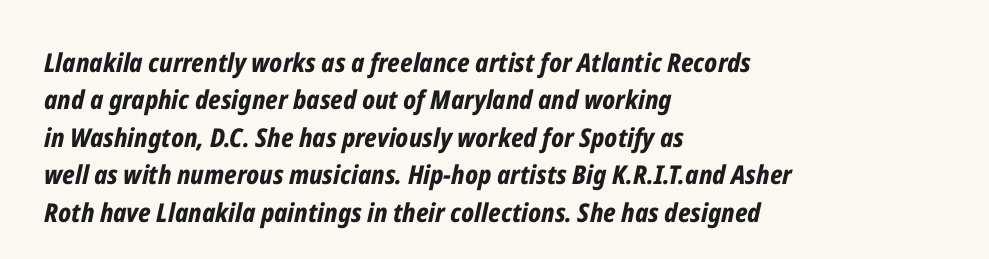
The image shows 26 px bold type, italic (leaning right); set left-aligned, normal line spacing (1.44x), normal letter spacing, not underlined.
